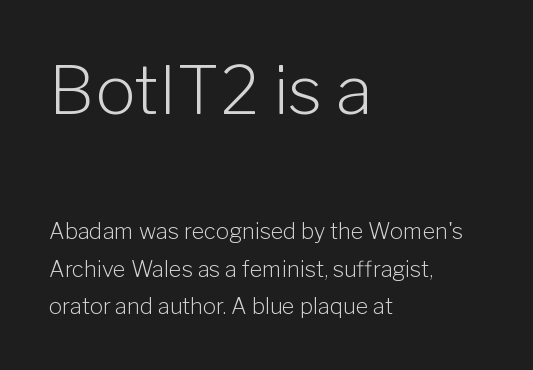
Q: Is the text bold? A: No.
Q: Is the text italic (slanted)? A: No, it is upright.
Q: Is the typeface a serif or a sans-serif typeface? A: Sans-serif.
Q: Is the text underlined? A: No.
Q: How is the paragraph aligned? A: Left-aligned.
Q: Is the spacing between letters normal or unusually wide? A: Normal.
Q: Which block of text is set in a larger size, the first (top) or the second (bottom)? A: The first (top) one.
Q: Width (condensed, normal, or wide)? A: Normal.
Q: Stroke contrast? A: Low.
Q: x-height? A: Medium.
Q: Monospaced? A: No.
